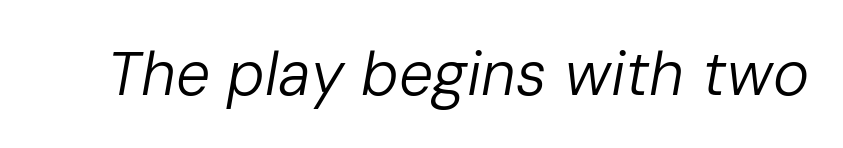
Q: Is the text bold? A: No.
Q: Is the text italic (slanted)? A: Yes, it leans right by about 10 degrees.
Q: Is the text underlined? A: No.
Q: Is the spacing between letters normal or unusually wide? A: Normal.
Q: Width (condensed, normal, or wide)? A: Normal.
Q: Stroke contrast? A: Low.
Q: x-height? A: Medium.
Q: Monospaced? A: No.
